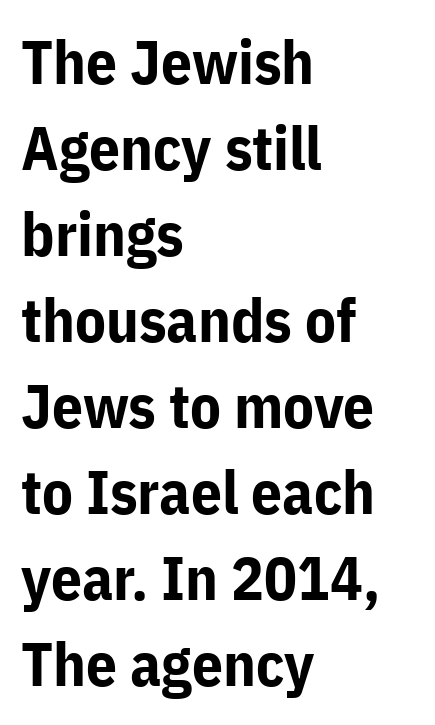
Q: Is the text bold? A: Yes.
Q: Is the text italic (slanted)? A: No, it is upright.
Q: Is the typeface a serif or a sans-serif typeface? A: Sans-serif.
Q: Is the text underlined? A: No.
Q: How is the paragraph aligned? A: Left-aligned.
Q: Is the spacing between letters normal or unusually wide? A: Normal.
Q: Is the spacing between lines tight, normal or loose? A: Normal.
Q: Width (condensed, normal, or wide)? A: Normal.
Q: Stroke contrast? A: Low.
Q: x-height? A: Medium.
Q: Monospaced? A: No.
